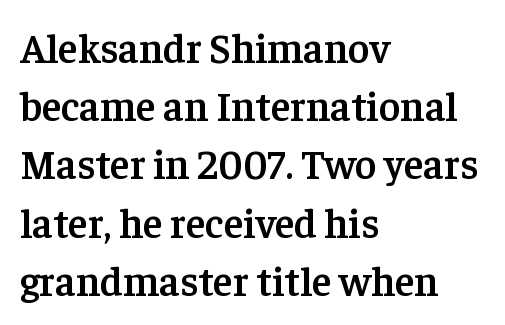
The image shows 41 px semibold serif type, upright; set left-aligned, normal line spacing (1.42x), normal letter spacing, not underlined; low stroke contrast and a medium x-height.
